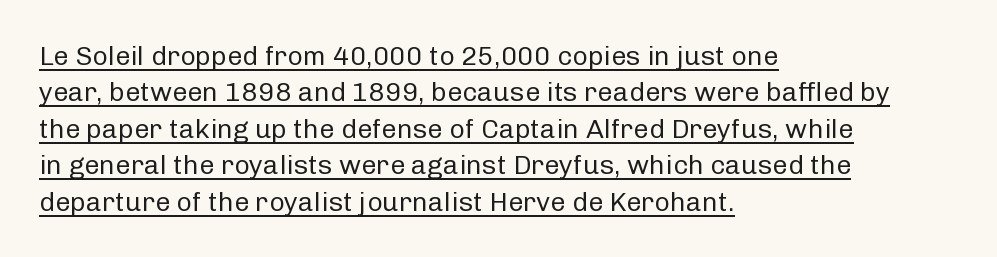
{"italic": "no", "bold": "no", "underline": "yes", "align": "left", "line_spacing": "normal", "line_spacing_ratio": 1.35, "letter_spacing": "normal", "letter_spacing_em": 0.0, "glyph_px": 27}
